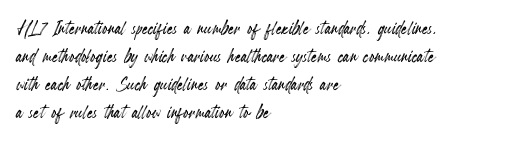
{"underline": "no", "align": "left", "line_spacing_ratio": 1.22, "letter_spacing": "normal", "letter_spacing_em": 0.0, "glyph_px": 23}
